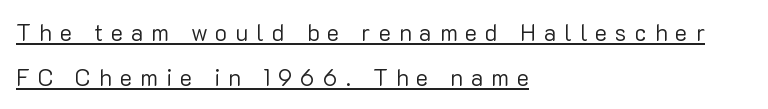
The image shows 23 px text type, upright; set left-aligned, loose line spacing (1.96x), unusually wide letter spacing (+0.35 em), underlined.
